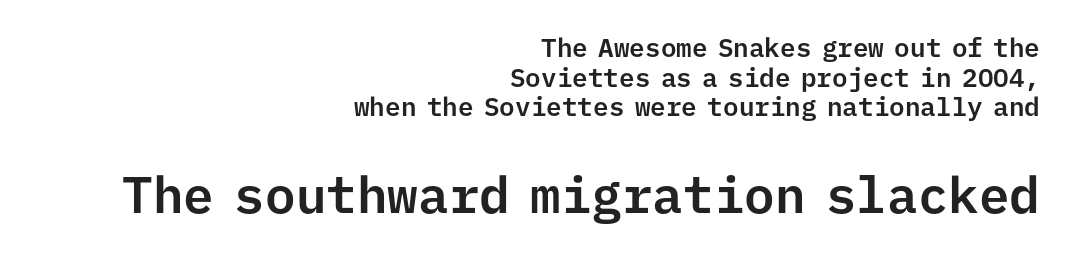
The image shows 51 px sans-serif type, upright, monospaced; set right-aligned, tight line spacing (1.14x), normal letter spacing, not underlined; the second (bottom) block is 1.96x larger; low stroke contrast and a medium x-height.
